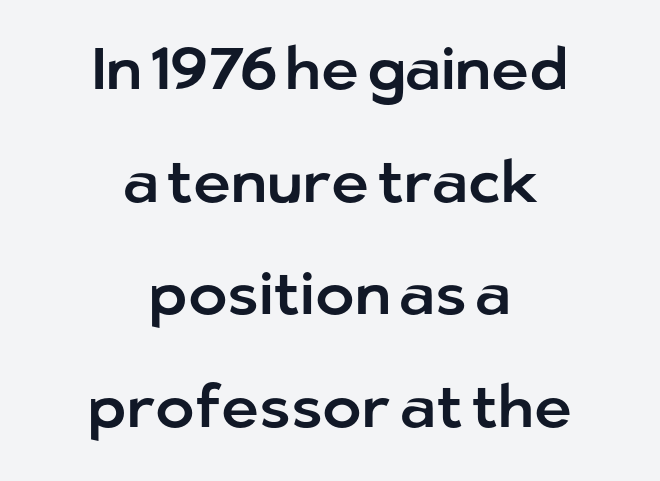
Words appear dense and cohesive because spacing is normal. Serifs: no, the terminals of the letterforms are clean. The space beneath each line is pristine and unruled. The face used here is proportionally spaced, like ordinary book or web type. How would I describe the line gaps? Wide and relaxed. Posture: upright roman.
